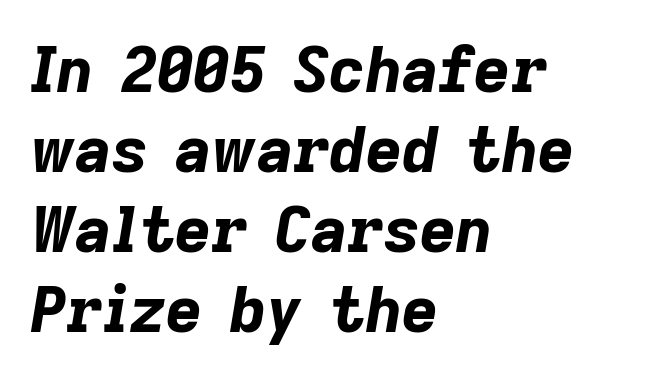
The passage is arranged the way most books set body copy — flush left. The passage shown stacks its lines at a standard gap. Tracking value appears to be zero — textbook default spacing. Bold? Absolutely — the strokes are thick and heavy. Any mark beneath the type? The region is blank.
